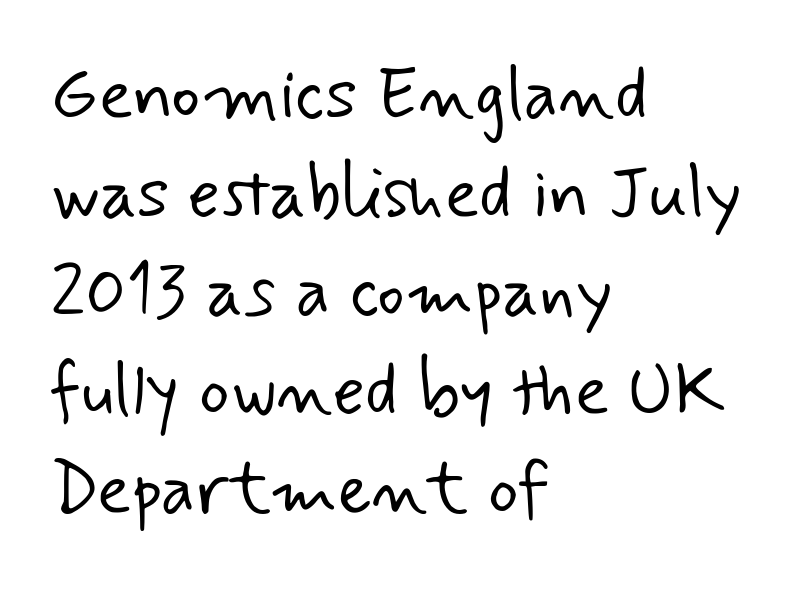
{"serif": "no", "bold": "no", "weight": "light", "width": "normal", "stroke_contrast": "low", "x_height": "small", "monospaced": "no", "underline": "no", "align": "left", "line_spacing": "normal", "line_spacing_ratio": 1.37, "letter_spacing": "normal", "letter_spacing_em": 0.0, "glyph_px": 72}
